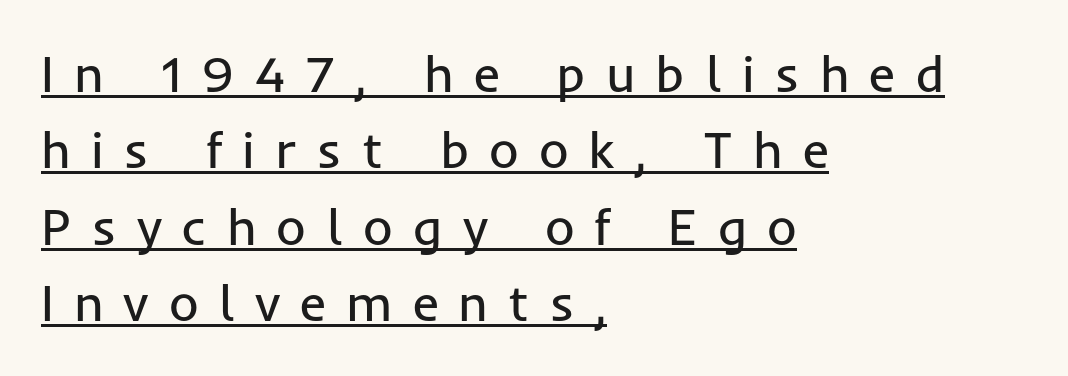
Q: Is the text bold? A: No.
Q: Is the text italic (slanted)? A: No, it is upright.
Q: Is the typeface a serif or a sans-serif typeface? A: Sans-serif.
Q: Is the text underlined? A: Yes.
Q: How is the paragraph aligned? A: Left-aligned.
Q: Is the spacing between letters normal or unusually wide? A: Unusually wide.
Q: Is the spacing between lines tight, normal or loose? A: Normal.
Q: Width (condensed, normal, or wide)? A: Normal.
Q: Stroke contrast? A: Low.
Q: x-height? A: Medium.
Q: Monospaced? A: No.
